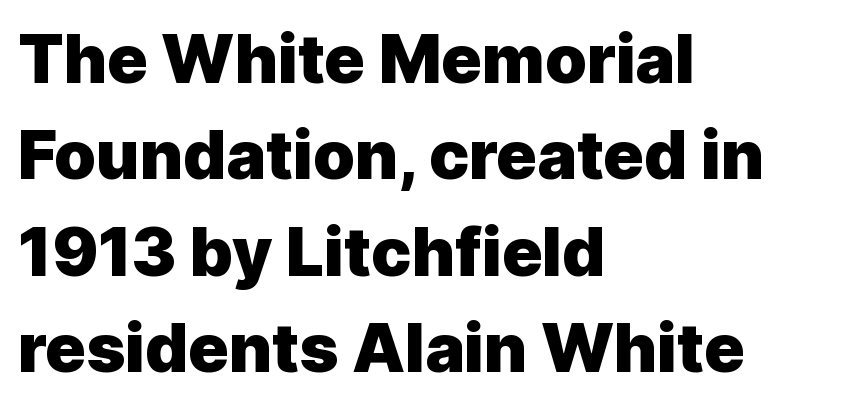
The passage shown is not underscored anywhere. Do the letters lean? They stand straight. Students, note that the glyphs here touch the page at normal intervals. The line-height multiplier appears to be the usual default. Do the characters align in a grid? No, the font is proportional.
